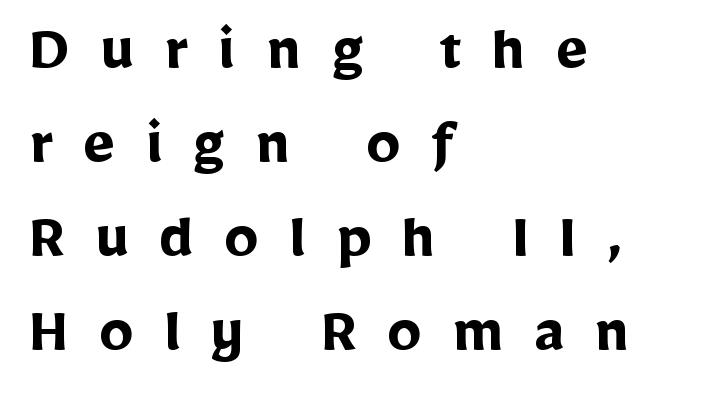
{"serif": "no", "italic": "no", "bold": "yes", "weight": "semibold", "width": "normal", "stroke_contrast": "low", "x_height": "medium", "monospaced": "no", "underline": "no", "align": "left", "line_spacing": "normal", "line_spacing_ratio": 1.36, "letter_spacing": "wide", "letter_spacing_em": 0.44, "glyph_px": 69}
